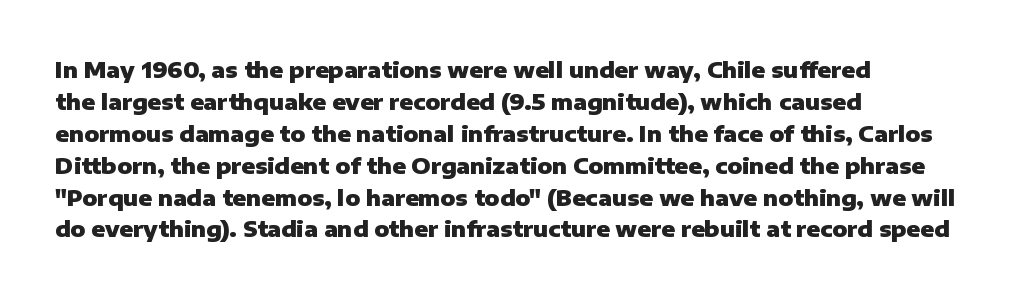
{"italic": "no", "bold": "yes", "underline": "no", "align": "left", "line_spacing": "normal", "line_spacing_ratio": 1.45, "letter_spacing": "normal", "letter_spacing_em": 0.0, "glyph_px": 22}
